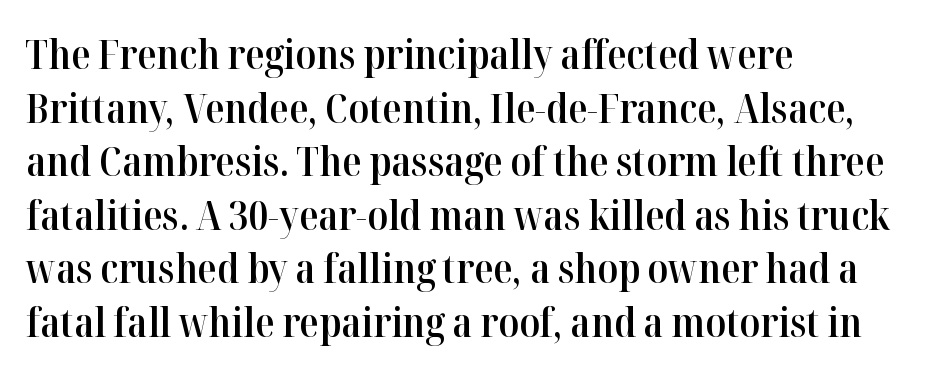
Q: Is the text bold? A: Semi-bold.
Q: Is the text italic (slanted)? A: No, it is upright.
Q: Is the typeface a serif or a sans-serif typeface? A: Serif.
Q: Is the text underlined? A: No.
Q: How is the paragraph aligned? A: Left-aligned.
Q: Is the spacing between letters normal or unusually wide? A: Normal.
Q: Is the spacing between lines tight, normal or loose? A: Normal.
Q: Width (condensed, normal, or wide)? A: Normal.
Q: Stroke contrast? A: High.
Q: x-height? A: Medium.
Q: Monospaced? A: No.
